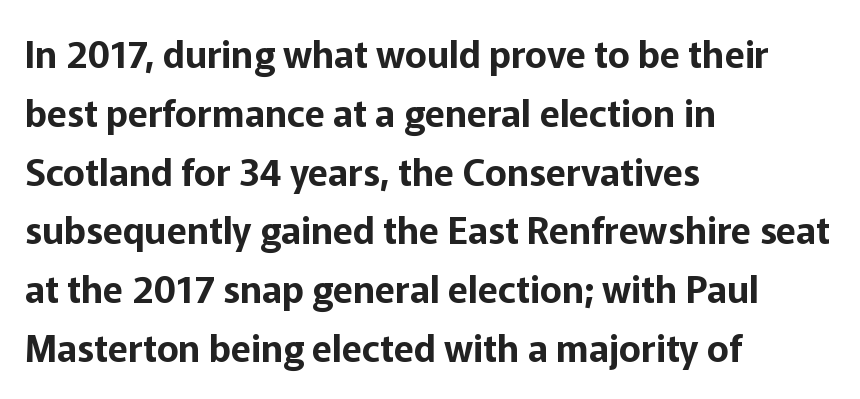
Typographically, this falls in the sans-serif category. Underlining? Definitely not there. The letters advance in unequal steps, a hallmark of proportional type. Designer's note — italics off, roman on. Each line starts at the same left margin while the right side varies.
